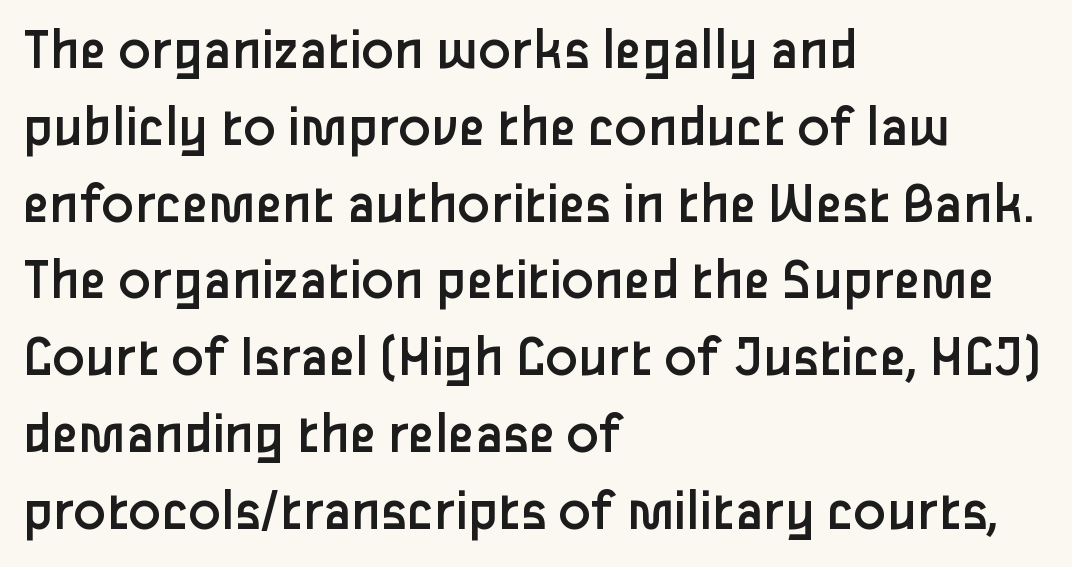
The image shows 60 px regular-weight sans-serif type, upright; set left-aligned, normal line spacing (1.28x), normal letter spacing, not underlined; low stroke contrast and a medium x-height.
